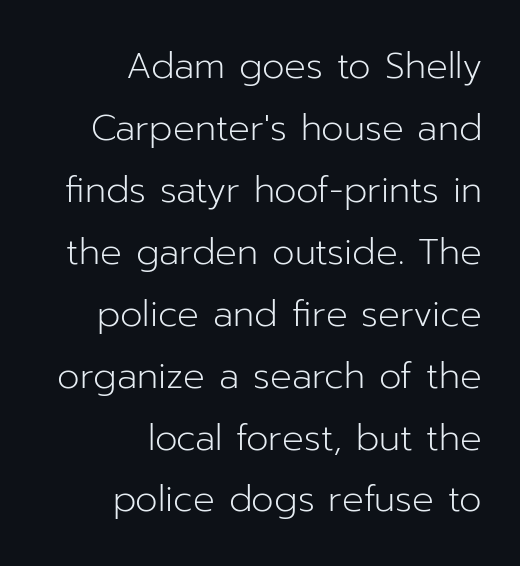
This sample uses an upright cut, with every glyph sitting square on the baseline. Only glyphs here, with clear space below each row. Horizontal alignment here is rightward, an uncommon choice for prose. The passage shown is not bold in any degree. The face used here is a sans, in the tradition of grotesques and geometrics. Here the designer chose a conventional face with non-uniform glyph widths.
